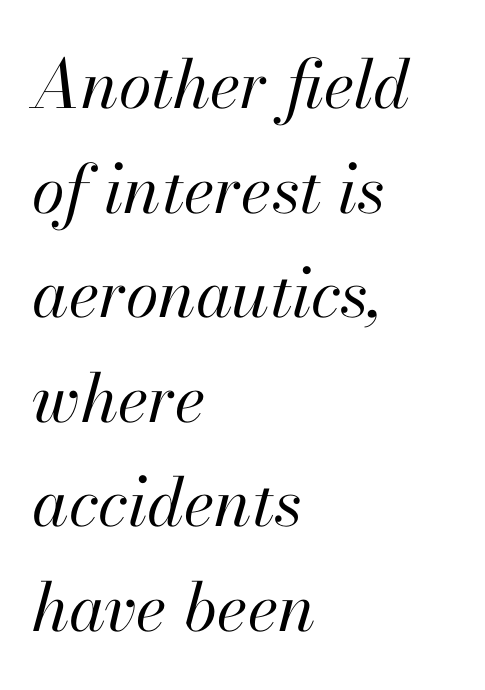
{"italic": "yes", "lean": "right", "slant_degrees": 13, "bold": "no", "weight": "regular", "width": "normal", "stroke_contrast": "high", "x_height": "small", "monospaced": "no", "underline": "no", "align": "left", "line_spacing": "normal", "line_spacing_ratio": 1.56, "letter_spacing": "normal", "letter_spacing_em": 0.0, "glyph_px": 67}
